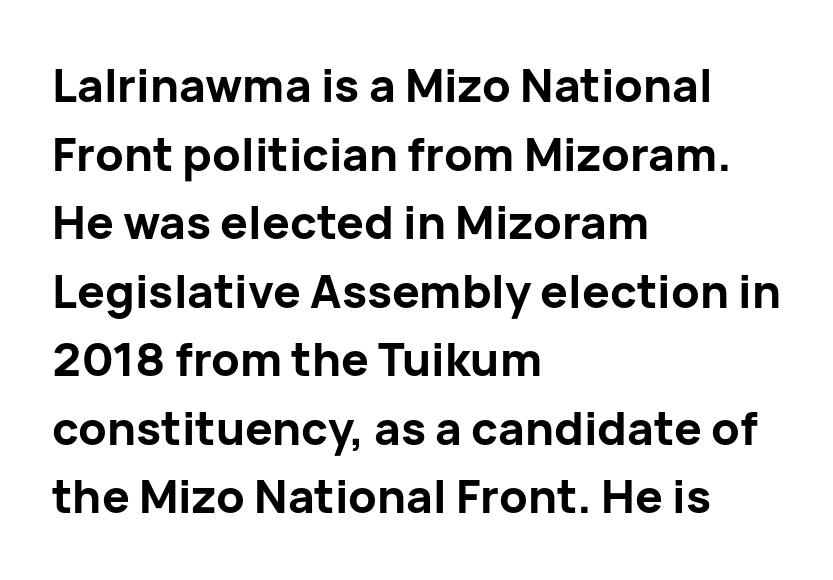
Rendered with straight, roman letterforms. Descenders hang freely into open space. Whoever set this chose a conventional vertical rhythm. On the weight axis this lands at bold, roughly 700. The text block is weighted toward the left margin, trailing off unevenly rightward. Varying glyph widths throughout — classic text-font behaviour.
